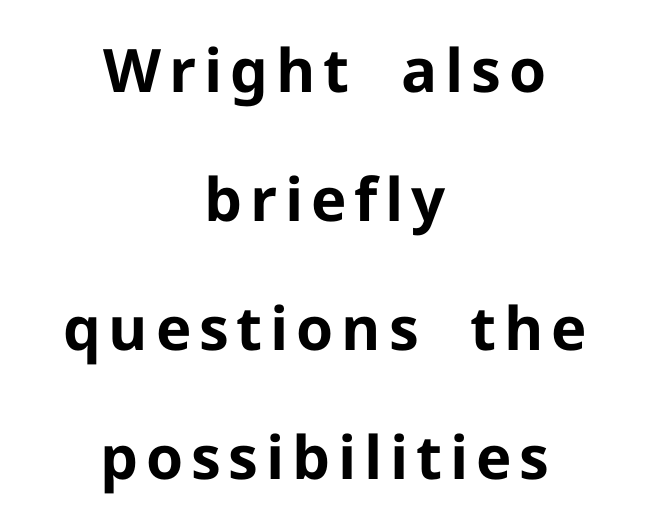
Q: Is the text bold? A: Yes.
Q: Is the text italic (slanted)? A: No, it is upright.
Q: Is the typeface a serif or a sans-serif typeface? A: Sans-serif.
Q: Is the text underlined? A: No.
Q: How is the paragraph aligned? A: Centered.
Q: Is the spacing between lines tight, normal or loose? A: Loose.
Q: Width (condensed, normal, or wide)? A: Normal.
Q: Stroke contrast? A: Low.
Q: x-height? A: Medium.
Q: Monospaced? A: No.
